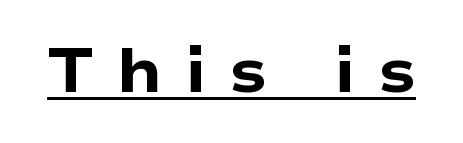
The rendering uses natural spacing where letterforms have individual widths. Letterform terminals end flat and unadorned throughout the passage. Spacing between characters has been opened up far beyond the box default. A rule runs beneath these lines of type. You'd pick this weight for a headline — it's a proper bold.
